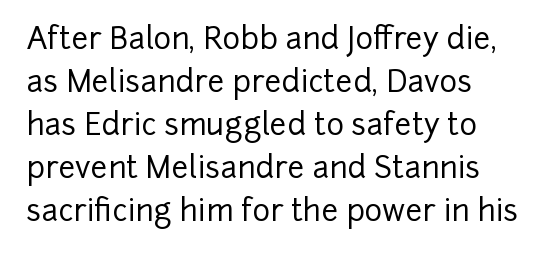
{"serif": "no", "italic": "no", "width": "normal", "stroke_contrast": "low", "x_height": "medium", "monospaced": "no", "underline": "no", "align": "left", "line_spacing": "normal", "line_spacing_ratio": 1.43, "letter_spacing": "normal", "letter_spacing_em": 0.0, "glyph_px": 30}
